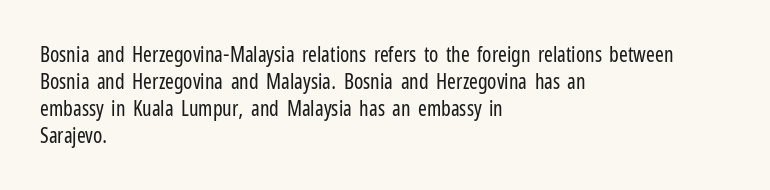
{"italic": "no", "bold": "no", "underline": "no", "align": "left", "line_spacing": "normal", "line_spacing_ratio": 1.28, "letter_spacing": "normal", "letter_spacing_em": 0.0, "glyph_px": 21}
